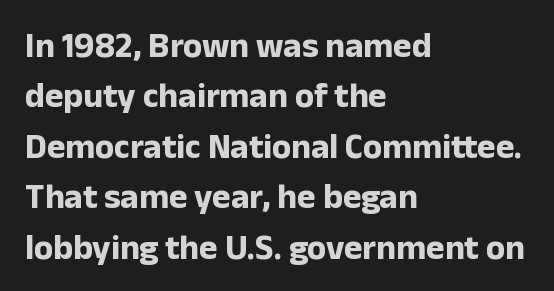
{"serif": "no", "italic": "no", "bold": "yes", "weight": "bold", "width": "normal", "stroke_contrast": "low", "x_height": "medium", "monospaced": "no", "underline": "no", "align": "left", "line_spacing": "normal", "line_spacing_ratio": 1.44, "letter_spacing": "normal", "letter_spacing_em": 0.0, "glyph_px": 35}
